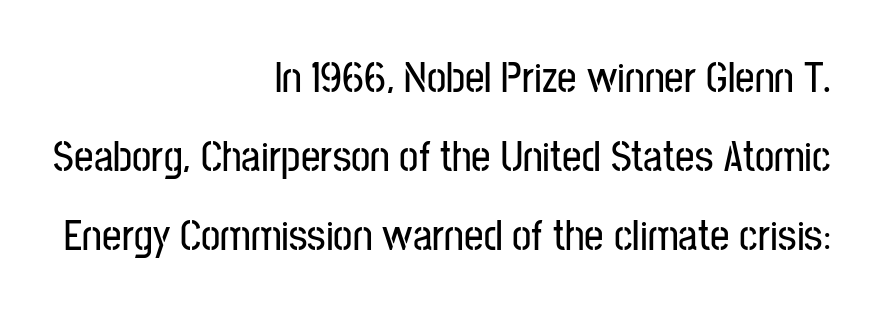
The image shows 43 px condensed sans-serif type, upright; set right-aligned, line spacing 1.84x, normal letter spacing, not underlined; low stroke contrast and a medium x-height.
